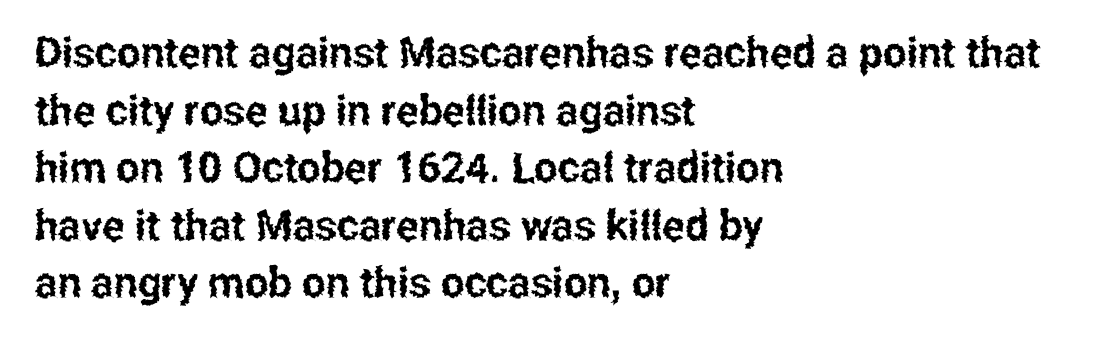
Q: Is the text italic (slanted)? A: No, it is upright.
Q: Is the typeface a serif or a sans-serif typeface? A: Sans-serif.
Q: Is the text underlined? A: No.
Q: How is the paragraph aligned? A: Left-aligned.
Q: Is the spacing between letters normal or unusually wide? A: Normal.
Q: Is the spacing between lines tight, normal or loose? A: Normal.
Q: Width (condensed, normal, or wide)? A: Condensed.
Q: Stroke contrast? A: Low.
Q: x-height? A: Medium.
Q: Monospaced? A: No.
